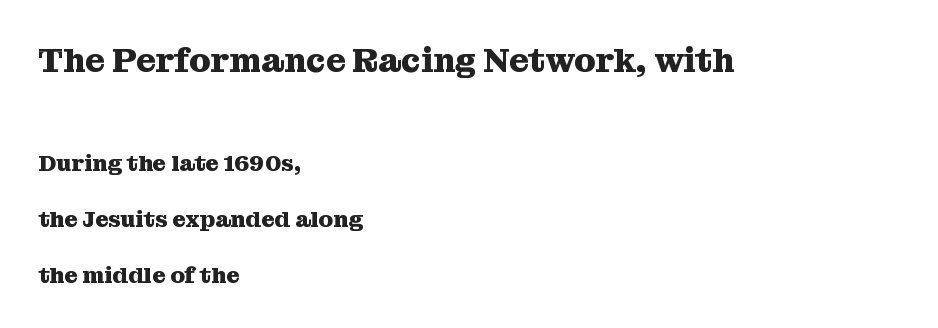
A clean baseline with only descenders dipping below it. A dark, heavy texture on the line: the type is bold. Compared with typical paragraphs, the rows here are farther apart. Serif or sans? Serif — the stroke terminals have little feet.
